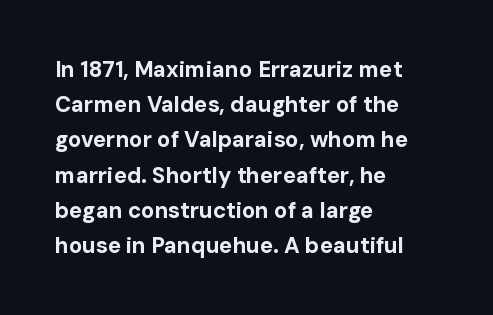
Q: Is the text bold? A: Yes.
Q: Is the text italic (slanted)? A: No, it is upright.
Q: Is the text underlined? A: No.
Q: How is the paragraph aligned? A: Left-aligned.
Q: Is the spacing between letters normal or unusually wide? A: Normal.
Q: Is the spacing between lines tight, normal or loose? A: Normal.
